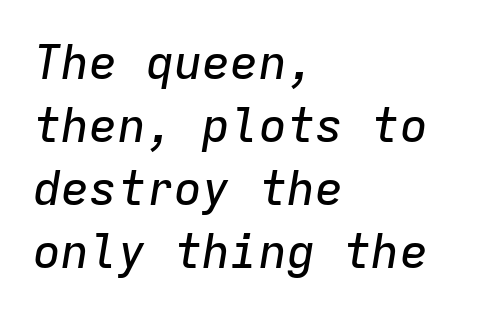
The image shows 47 px text type, italic (leaning right), monospaced; set left-aligned, normal line spacing (1.34x), normal letter spacing, not underlined; low stroke contrast and a medium x-height.
